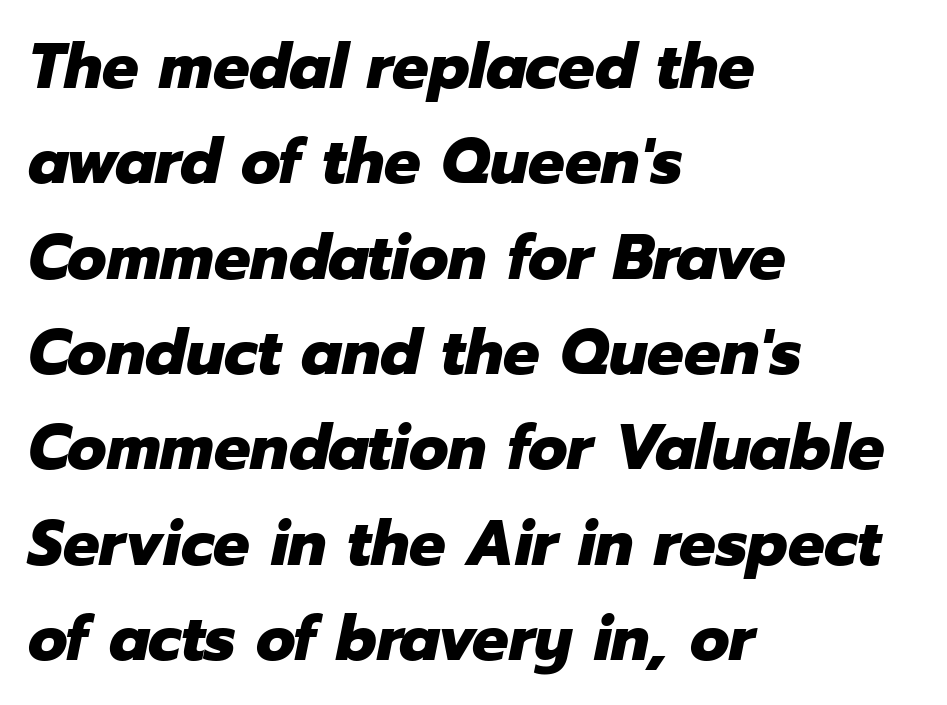
{"italic": "yes", "lean": "right", "slant_degrees": 12, "bold": "yes", "weight": "heavy", "width": "normal", "stroke_contrast": "low", "x_height": "medium", "monospaced": "no", "underline": "no", "align": "left", "line_spacing": "normal", "line_spacing_ratio": 1.49, "letter_spacing": "normal", "letter_spacing_em": 0.0, "glyph_px": 64}
